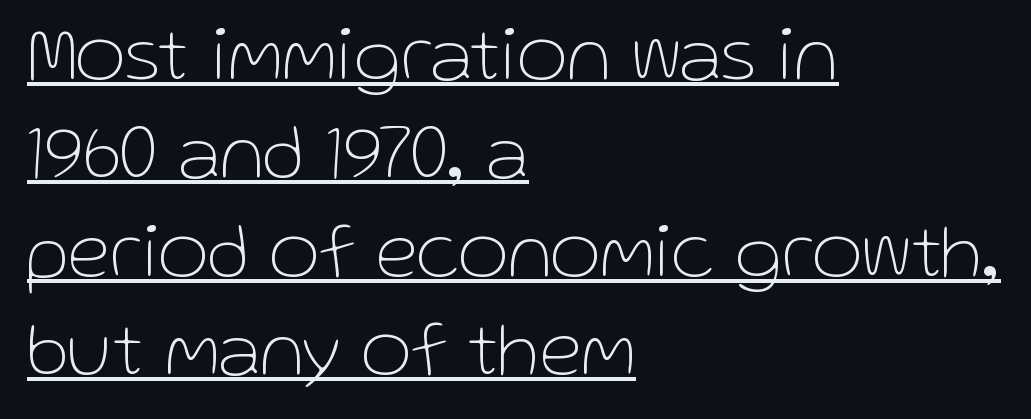
The letters look calm and open, with moderate or lighter stems. This sample uses an upright cut, with every glyph sitting square on the baseline. All the whitespace from short lines collects on the right. Has an underline been added? It has.
